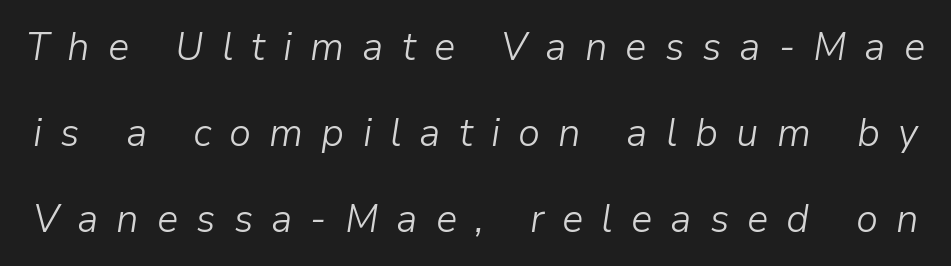
Q: Is the text bold? A: No.
Q: Is the text italic (slanted)? A: Yes, it leans right by about 9 degrees.
Q: Is the text underlined? A: No.
Q: Is the spacing between letters normal or unusually wide? A: Unusually wide.
Q: Is the spacing between lines tight, normal or loose? A: Loose.
Q: Width (condensed, normal, or wide)? A: Normal.
Q: Stroke contrast? A: Low.
Q: x-height? A: Medium.
Q: Monospaced? A: No.
